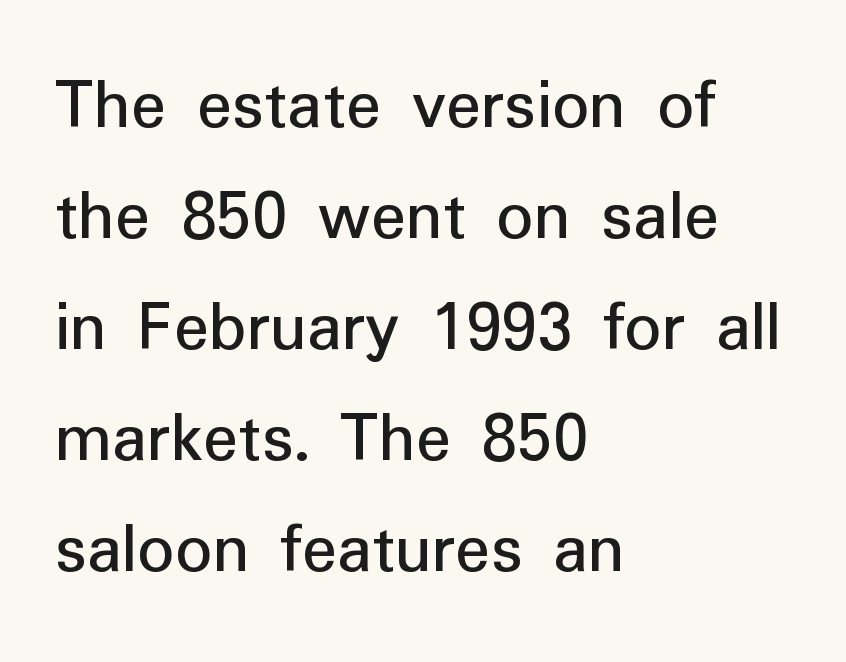
Q: Is the text bold? A: No.
Q: Is the text italic (slanted)? A: No, it is upright.
Q: Is the typeface a serif or a sans-serif typeface? A: Sans-serif.
Q: Is the text underlined? A: No.
Q: How is the paragraph aligned? A: Left-aligned.
Q: Is the spacing between letters normal or unusually wide? A: Normal.
Q: Is the spacing between lines tight, normal or loose? A: Normal.
Q: Width (condensed, normal, or wide)? A: Normal.
Q: Stroke contrast? A: Low.
Q: x-height? A: Medium.
Q: Monospaced? A: No.
